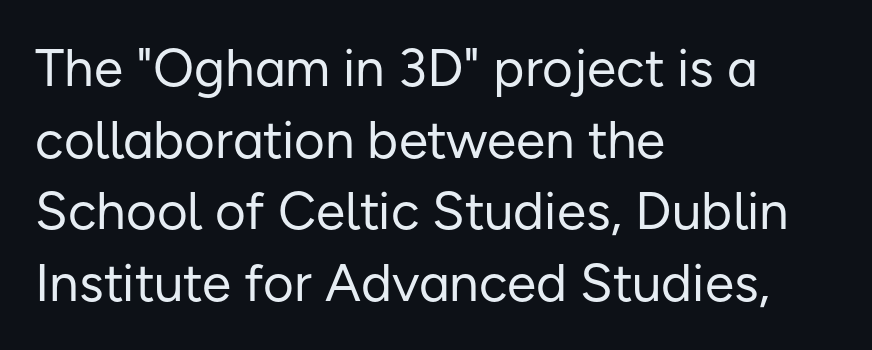
{"serif": "no", "italic": "no", "bold": "no", "weight": "regular", "width": "normal", "stroke_contrast": "low", "x_height": "medium", "monospaced": "no", "underline": "no", "align": "left", "line_spacing": "normal", "line_spacing_ratio": 1.35, "letter_spacing": "normal", "letter_spacing_em": 0.0, "glyph_px": 53}
